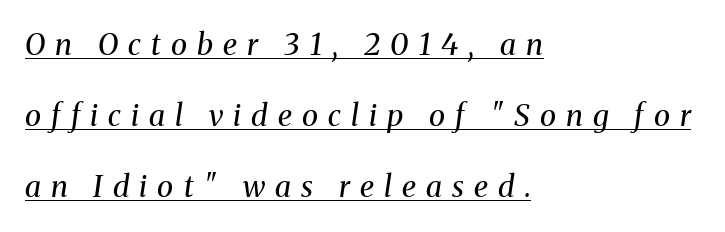
Q: Is the text bold? A: No.
Q: Is the text italic (slanted)? A: Yes, it leans right by about 8 degrees.
Q: Is the typeface a serif or a sans-serif typeface? A: Serif.
Q: Is the text underlined? A: Yes.
Q: How is the paragraph aligned? A: Left-aligned.
Q: Is the spacing between letters normal or unusually wide? A: Unusually wide.
Q: Is the spacing between lines tight, normal or loose? A: Loose.
Q: Width (condensed, normal, or wide)? A: Normal.
Q: Stroke contrast? A: Medium.
Q: x-height? A: Medium.
Q: Monospaced? A: No.
